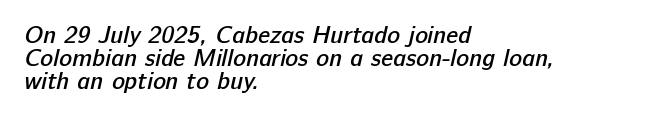
The image shows 24 px text type; set left-aligned, tight line spacing (0.96x), normal letter spacing, not underlined.
